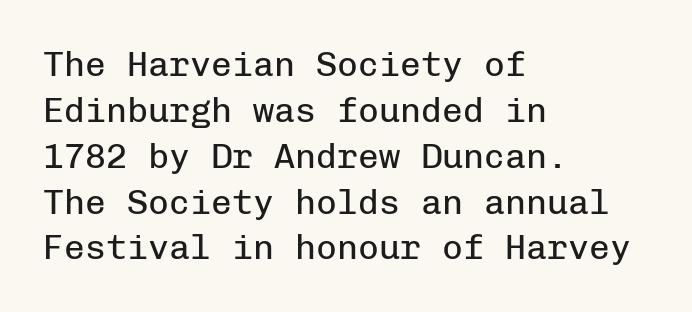
Q: Is the text bold? A: No.
Q: Is the text italic (slanted)? A: No, it is upright.
Q: Is the typeface a serif or a sans-serif typeface? A: Sans-serif.
Q: Is the text underlined? A: No.
Q: How is the paragraph aligned? A: Left-aligned.
Q: Is the spacing between letters normal or unusually wide? A: Normal.
Q: Is the spacing between lines tight, normal or loose? A: Normal.
Q: Width (condensed, normal, or wide)? A: Normal.
Q: Stroke contrast? A: Low.
Q: x-height? A: Medium.
Q: Monospaced? A: Yes.
